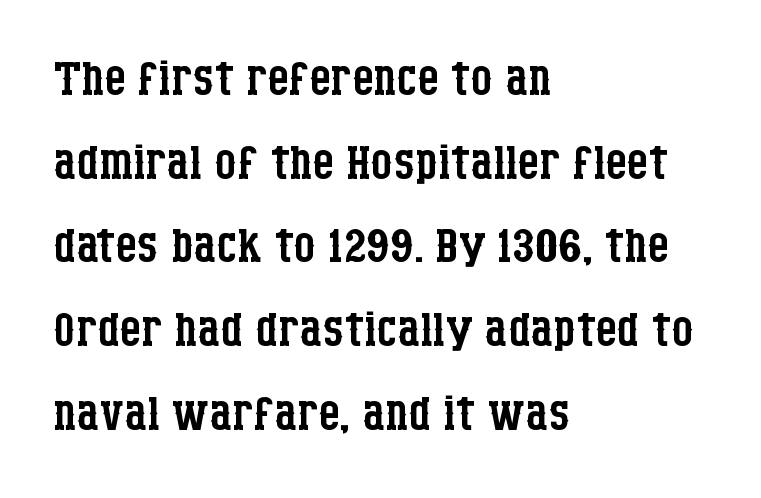
Q: Is the text bold? A: No.
Q: Is the text italic (slanted)? A: No, it is upright.
Q: Is the typeface a serif or a sans-serif typeface? A: Serif.
Q: Is the text underlined? A: No.
Q: How is the paragraph aligned? A: Left-aligned.
Q: Is the spacing between letters normal or unusually wide? A: Normal.
Q: Width (condensed, normal, or wide)? A: Condensed.
Q: Stroke contrast? A: Low.
Q: x-height? A: Large.
Q: Monospaced? A: No.
